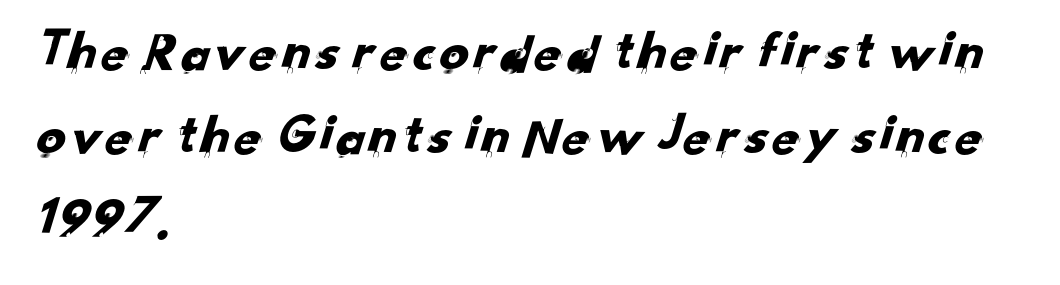
{"serif": "no", "width": "normal", "stroke_contrast": "low", "x_height": "small", "monospaced": "no", "underline": "no", "align": "left", "line_spacing": "normal", "line_spacing_ratio": 1.44, "letter_spacing": "normal", "letter_spacing_em": 0.0, "glyph_px": 58}
